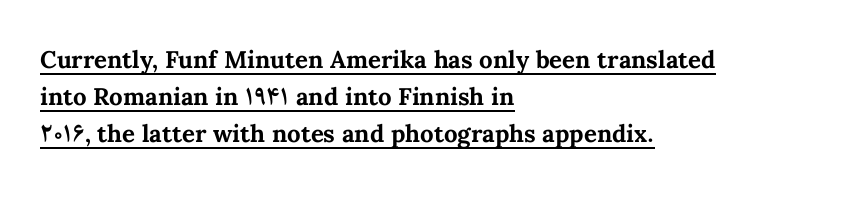
The image shows 24 px bold type, upright; set left-aligned, normal line spacing (1.54x), normal letter spacing, underlined.
